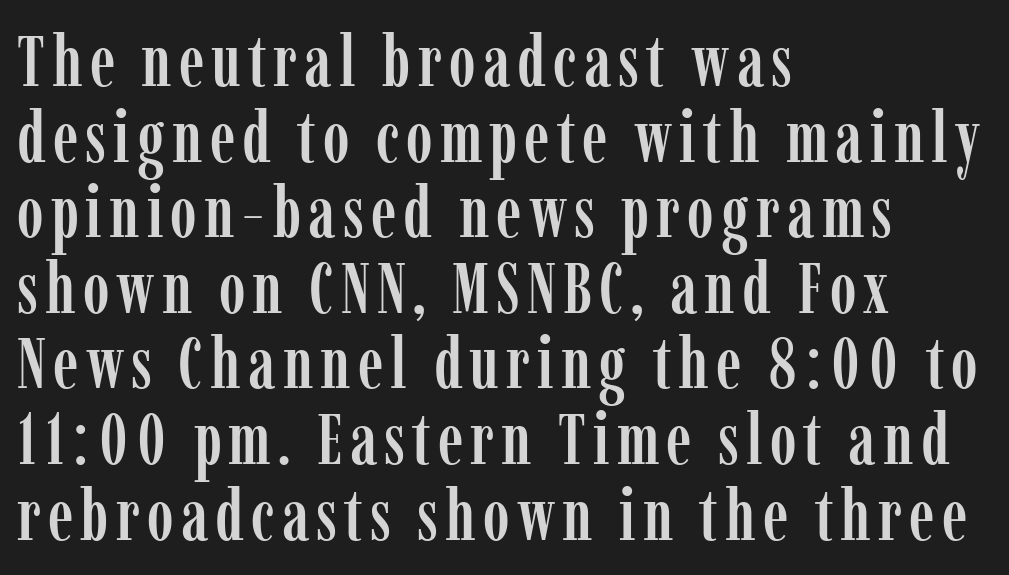
The image shows 72 px condensed serif type, upright; set left-aligned, tight line spacing (1.05x), not underlined; low stroke contrast and a medium x-height.
